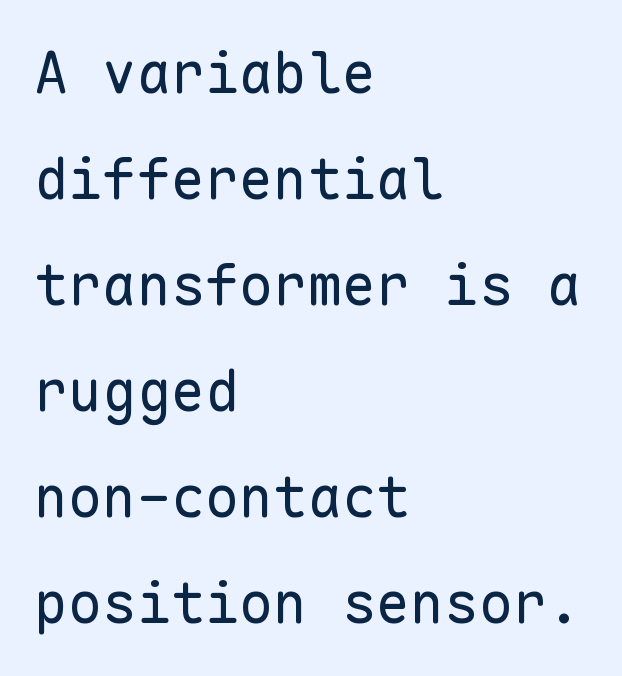
{"serif": "no", "italic": "no", "bold": "no", "weight": "regular", "width": "normal", "stroke_contrast": "low", "x_height": "medium", "monospaced": "yes", "underline": "no", "align": "left", "line_spacing_ratio": 1.86, "letter_spacing": "normal", "letter_spacing_em": 0.0, "glyph_px": 57}
